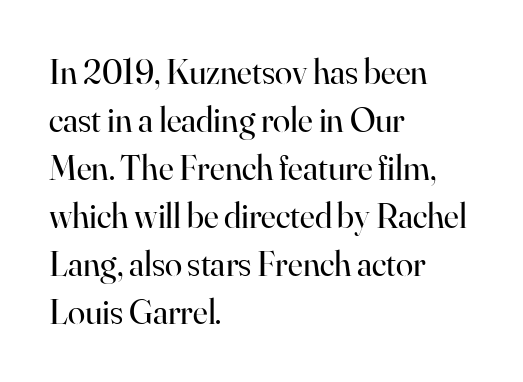
The image shows 35 px regular-weight serif type, upright; set left-aligned, normal line spacing (1.37x), normal letter spacing, not underlined; high stroke contrast and a small x-height.
